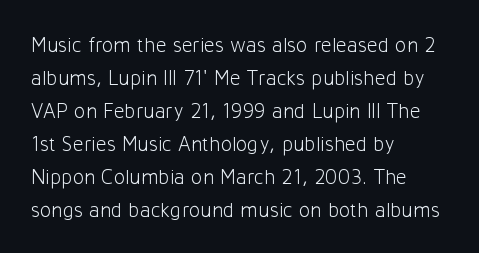
{"italic": "no", "bold": "no", "underline": "no", "align": "left", "line_spacing": "normal", "line_spacing_ratio": 1.57, "letter_spacing": "normal", "letter_spacing_em": 0.0, "glyph_px": 21}
